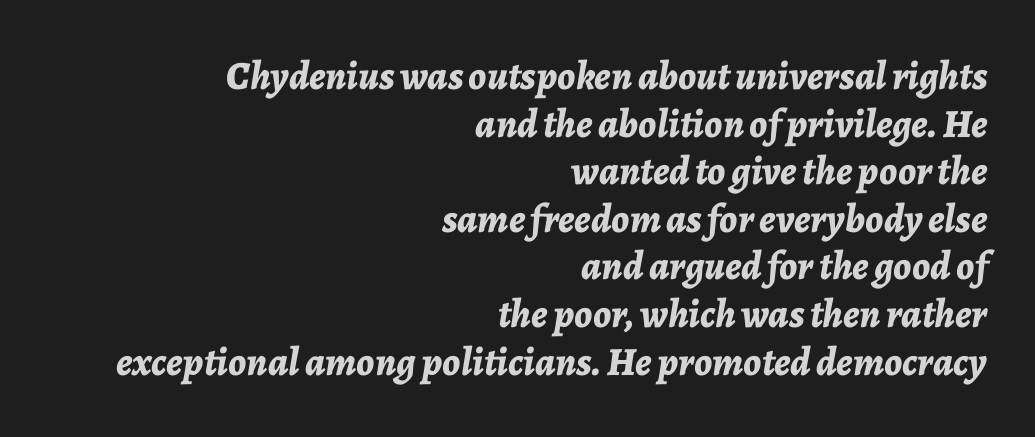
Q: Is the text bold? A: Yes.
Q: Is the text italic (slanted)? A: Yes, it leans right by about 7 degrees.
Q: Is the text underlined? A: No.
Q: How is the paragraph aligned? A: Right-aligned.
Q: Is the spacing between letters normal or unusually wide? A: Normal.
Q: Width (condensed, normal, or wide)? A: Normal.
Q: Stroke contrast? A: Low.
Q: x-height? A: Medium.
Q: Monospaced? A: No.
